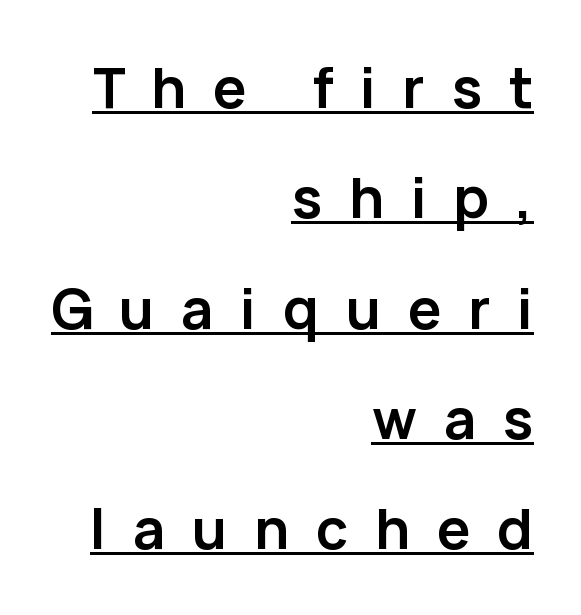
{"serif": "no", "italic": "no", "bold": "yes", "weight": "semibold", "width": "normal", "stroke_contrast": "low", "x_height": "medium", "monospaced": "no", "underline": "yes", "align": "right", "line_spacing": "loose", "line_spacing_ratio": 1.97, "letter_spacing": "wide", "letter_spacing_em": 0.48, "glyph_px": 56}
